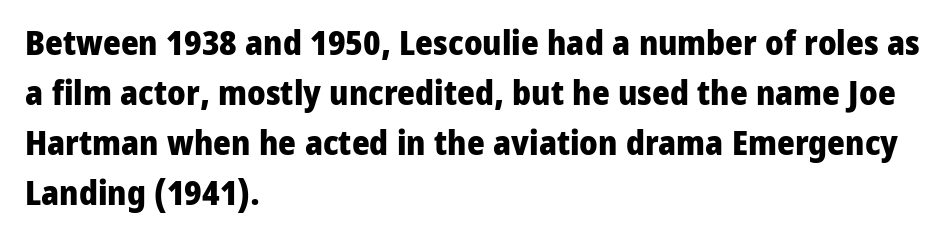
{"serif": "no", "italic": "no", "bold": "yes", "weight": "heavy", "width": "normal", "stroke_contrast": "low", "x_height": "medium", "monospaced": "no", "underline": "no", "align": "left", "line_spacing": "normal", "line_spacing_ratio": 1.47, "letter_spacing": "normal", "letter_spacing_em": 0.0, "glyph_px": 34}
